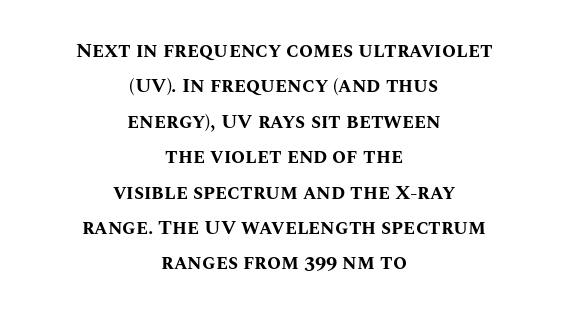
{"italic": "no", "bold": "yes", "underline": "no", "align": "center", "line_spacing_ratio": 1.77, "letter_spacing": "normal", "letter_spacing_em": 0.0, "glyph_px": 20}
